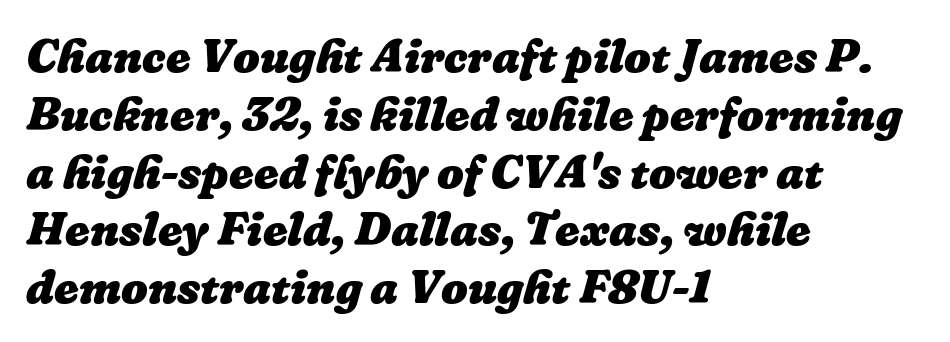
Q: Is the text bold? A: Yes.
Q: Is the text underlined? A: No.
Q: How is the paragraph aligned? A: Left-aligned.
Q: Is the spacing between letters normal or unusually wide? A: Normal.
Q: Width (condensed, normal, or wide)? A: Normal.
Q: Stroke contrast? A: Low.
Q: x-height? A: Medium.
Q: Monospaced? A: No.
